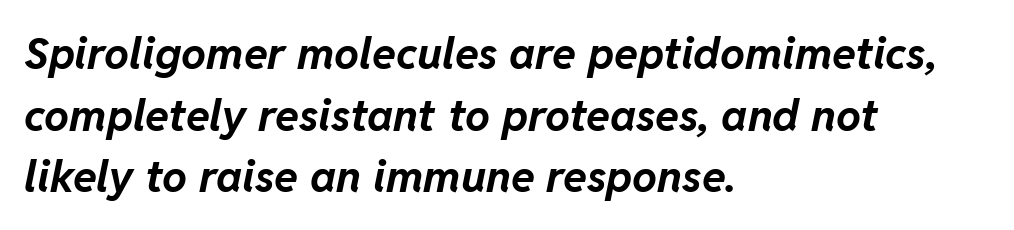
The image shows 44 px bold type, italic (leaning right); set left-aligned, normal line spacing (1.4x), normal letter spacing, not underlined; low stroke contrast and a medium x-height.
